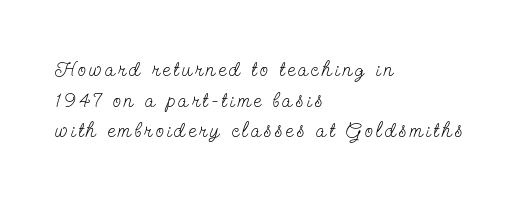
The image shows 21 px text type; set left-aligned, normal line spacing (1.46x), not underlined.
